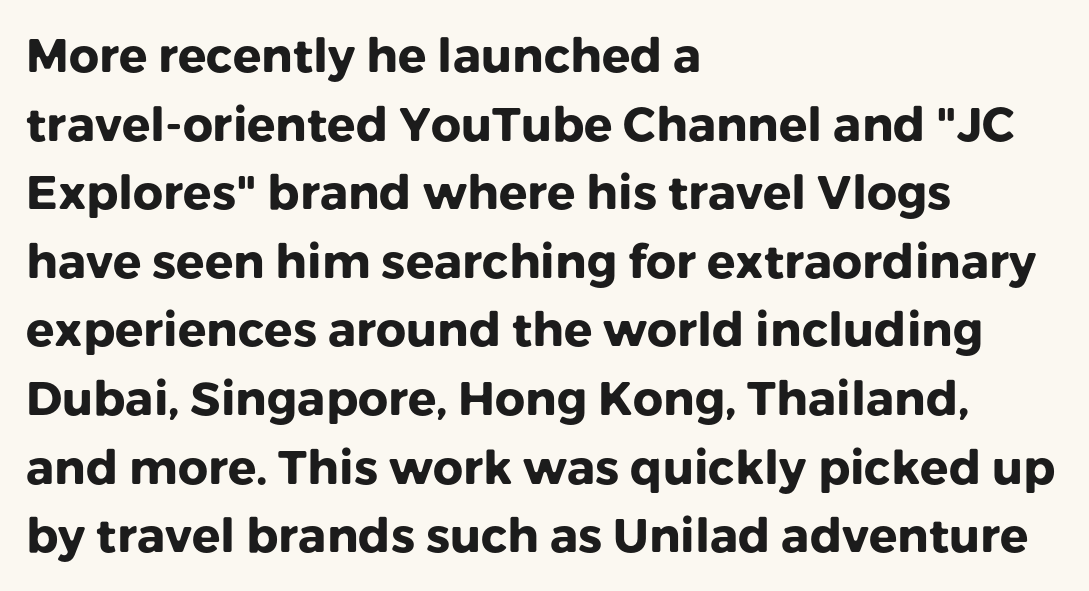
These lines stack with their left ends in a neat column. How are the letters spaced? Ordinarily, with no added tracking. One glance says typical: line gaps are just what's usual. Nobody drew a line under any word here.
